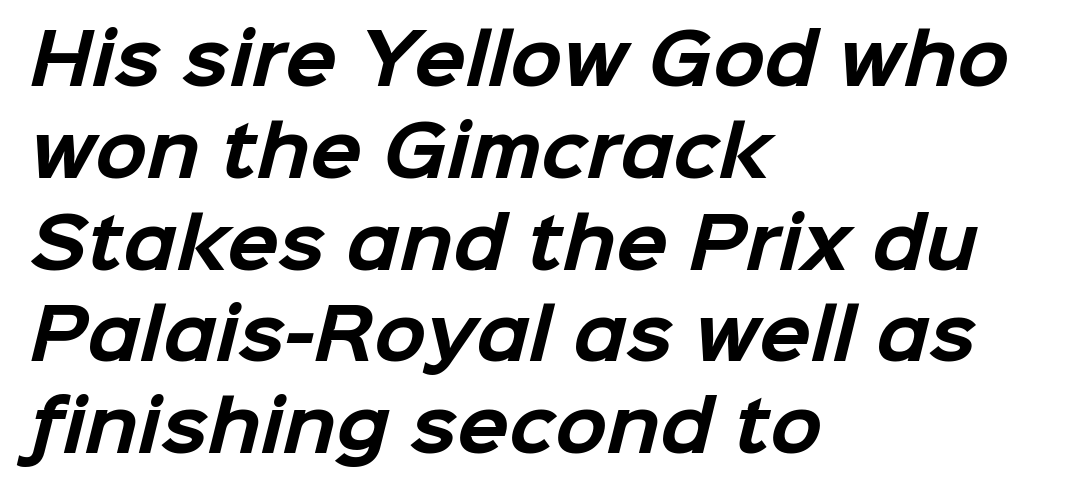
The image shows 68 px bold sans-serif type; set left-aligned, normal line spacing (1.35x), normal letter spacing, not underlined; low stroke contrast and a medium x-height.
